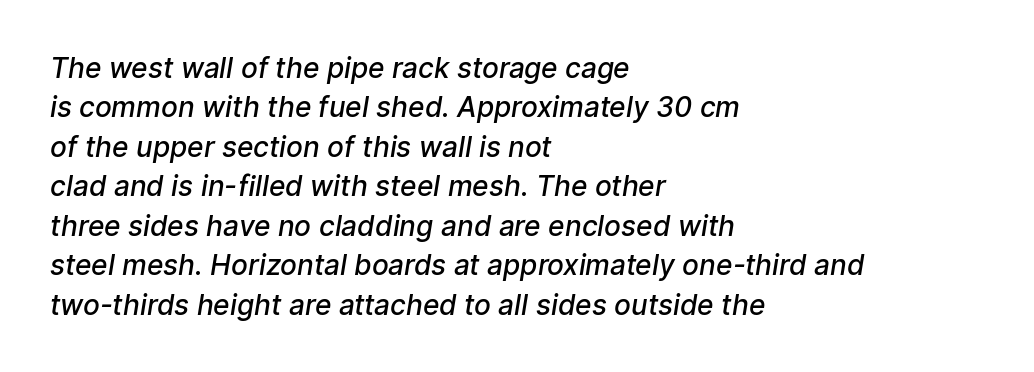
The image shows 28 px semibold sans-serif type; set left-aligned, normal line spacing (1.41x), normal letter spacing, not underlined; low stroke contrast and a medium x-height.
